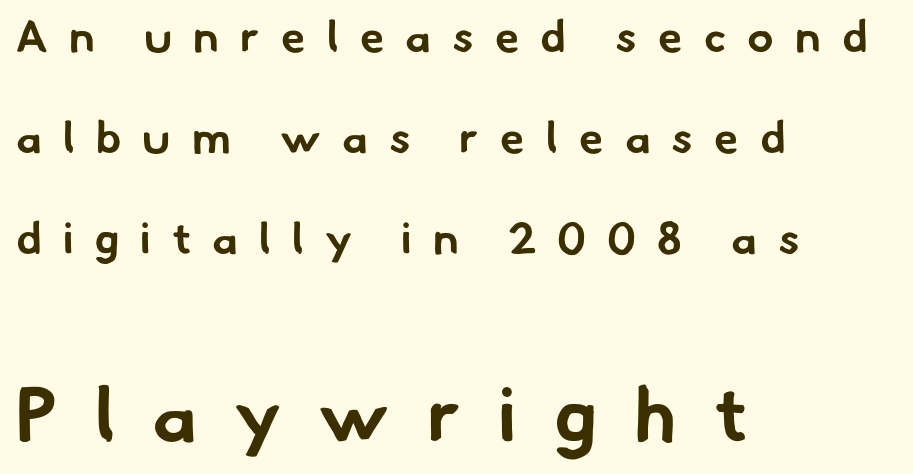
Is this a fixed-width face? No — the glyphs have proportional, varying widths. The face used here is a sans, in the tradition of grotesques and geometrics. Short note: letters widely spaced. The block of text is sparse from top to bottom, with ample space between rows. Each glyph is drawn with heavy, bold strokes.
